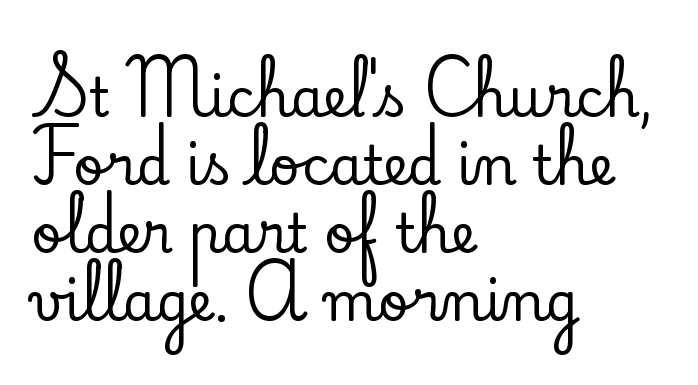
{"serif": "yes", "italic": "no", "width": "normal", "stroke_contrast": "low", "x_height": "small", "monospaced": "no", "underline": "no", "align": "left", "line_spacing": "normal", "line_spacing_ratio": 1.28, "letter_spacing": "normal", "letter_spacing_em": 0.0, "glyph_px": 53}
